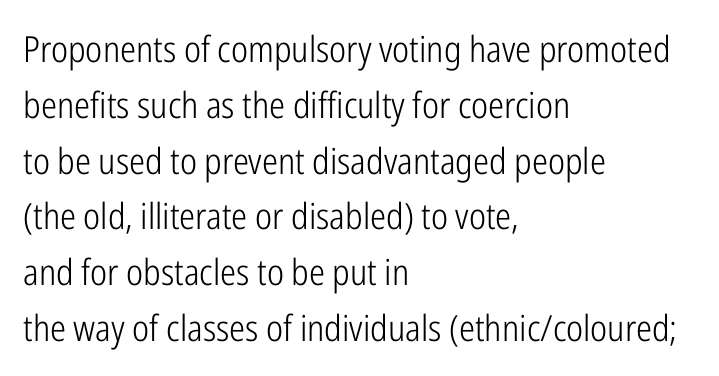
{"serif": "no", "italic": "no", "bold": "no", "weight": "light", "width": "condensed", "stroke_contrast": "low", "x_height": "medium", "monospaced": "no", "underline": "no", "align": "left", "line_spacing": "normal", "line_spacing_ratio": 1.55, "letter_spacing": "normal", "letter_spacing_em": 0.0, "glyph_px": 36}
